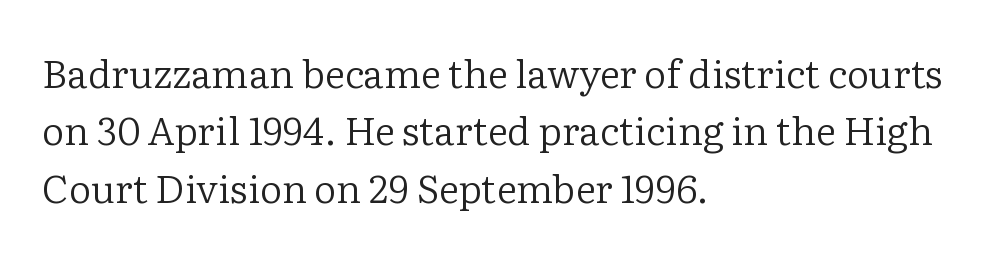
{"serif": "yes", "italic": "no", "bold": "no", "weight": "regular", "width": "normal", "stroke_contrast": "low", "x_height": "medium", "monospaced": "no", "underline": "no", "align": "left", "line_spacing": "normal", "line_spacing_ratio": 1.47, "letter_spacing": "normal", "letter_spacing_em": 0.0, "glyph_px": 39}
